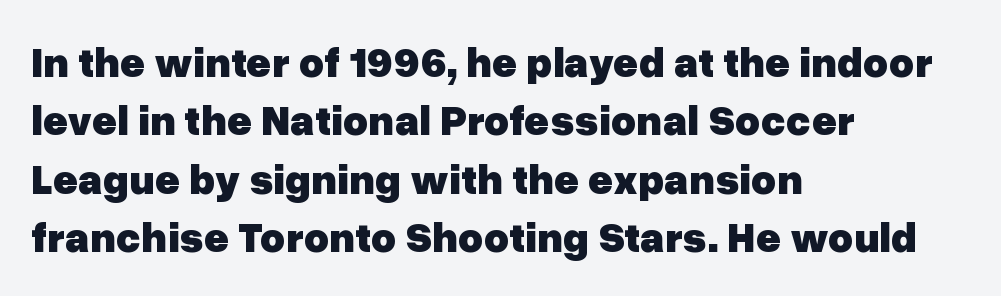
Do the characters align in a grid? No, the font is proportional. I'd describe the lettering as bold — thick and assertive. Rule under the text: the space is simply empty. The letters carry no serifs — their stems end cleanly without finishing strokes.
